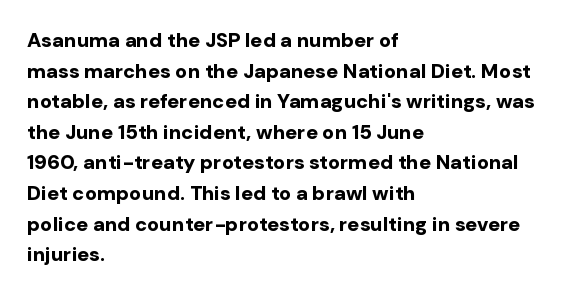
{"italic": "no", "bold": "yes", "underline": "no", "align": "left", "line_spacing": "normal", "line_spacing_ratio": 1.53, "letter_spacing": "normal", "letter_spacing_em": 0.0, "glyph_px": 20}
